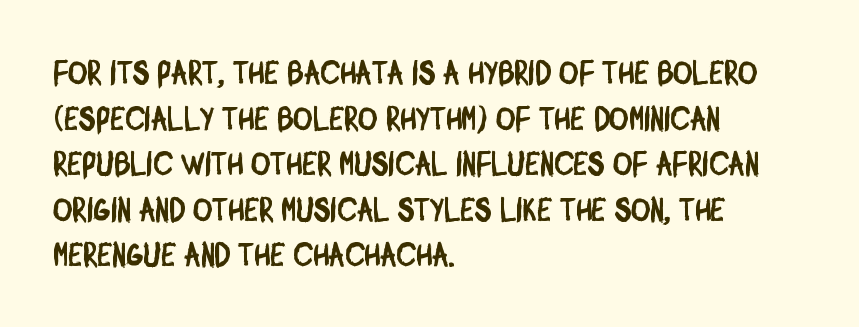
The rendering keeps characters at their native spacing. Notice how descenders clear the ascenders below comfortably — that's standard leading. These lines are set flush left with a ragged right edge. A sans-serif font was chosen for this passage. Do the characters align in a grid? No, the font is proportional. Underline: absent.
